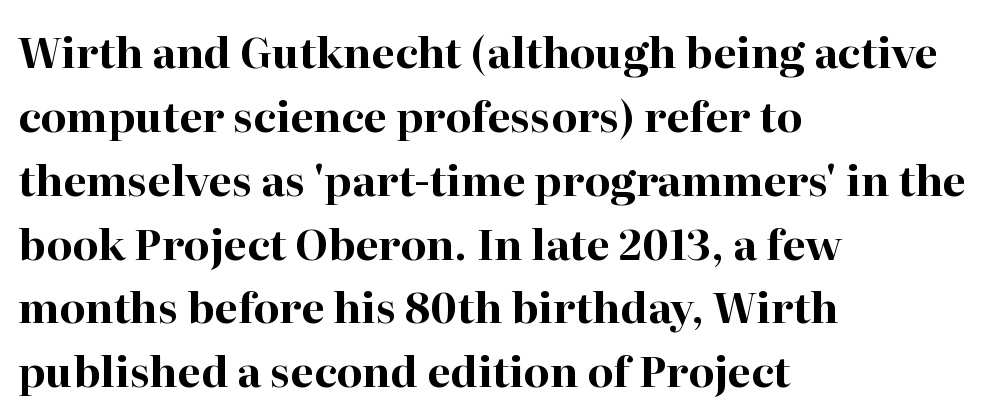
The image shows 42 px bold serif type, upright; set left-aligned, normal line spacing (1.52x), normal letter spacing, not underlined; high stroke contrast and a medium x-height.
